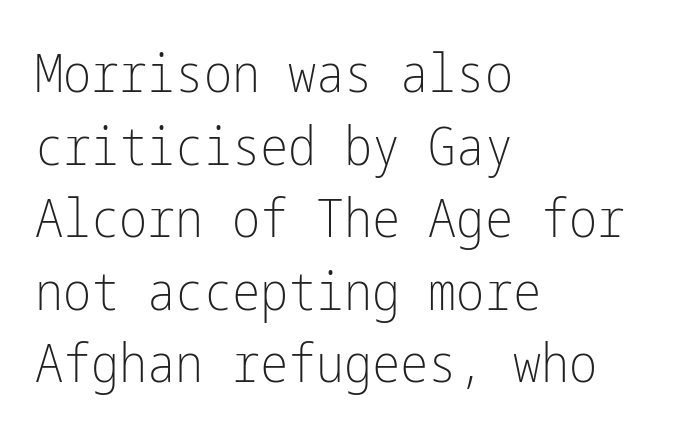
{"serif": "no", "italic": "no", "bold": "no", "weight": "light", "width": "condensed", "stroke_contrast": "low", "x_height": "medium", "underline": "no", "align": "left", "line_spacing": "normal", "line_spacing_ratio": 1.37, "letter_spacing": "normal", "letter_spacing_em": 0.0, "glyph_px": 53}
